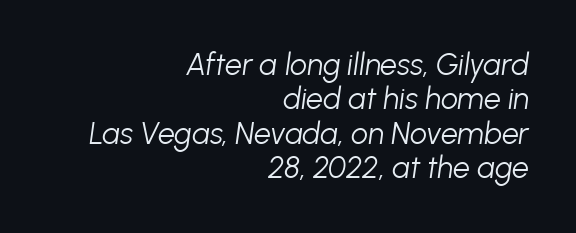
{"italic": "yes", "lean": "right", "slant_degrees": 8, "bold": "no", "weight": "light", "width": "normal", "stroke_contrast": "low", "x_height": "medium", "monospaced": "no", "underline": "no", "align": "right", "line_spacing": "tight", "line_spacing_ratio": 1.15, "letter_spacing": "normal", "letter_spacing_em": 0.0, "glyph_px": 30}
